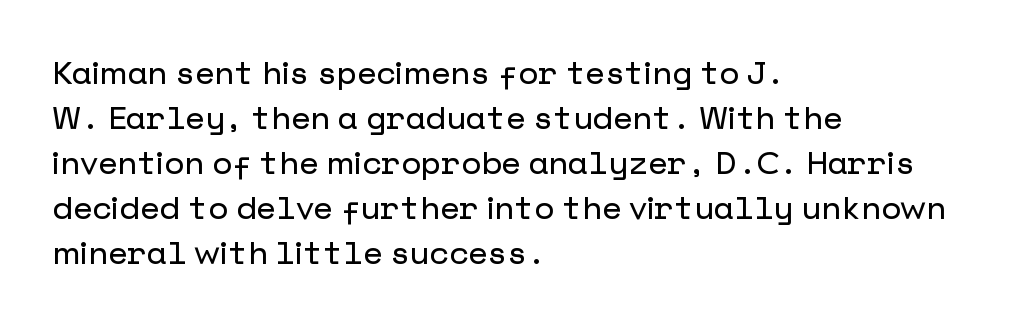
The image shows 32 px sans-serif type, upright; set left-aligned, normal line spacing (1.41x), normal letter spacing, not underlined; low stroke contrast and a medium x-height.
